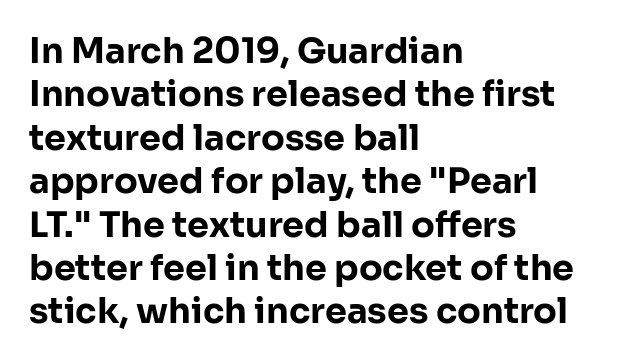
This rendering features lettering with no underline. No italicization has been applied; the sample stays upright. Default kerning and tracking; the words read as compact shapes. The characters display no serif detailing; their extremities are plain. Spacing verdict: proportional, widths tailored to each character. Heavy, bold letterforms.
